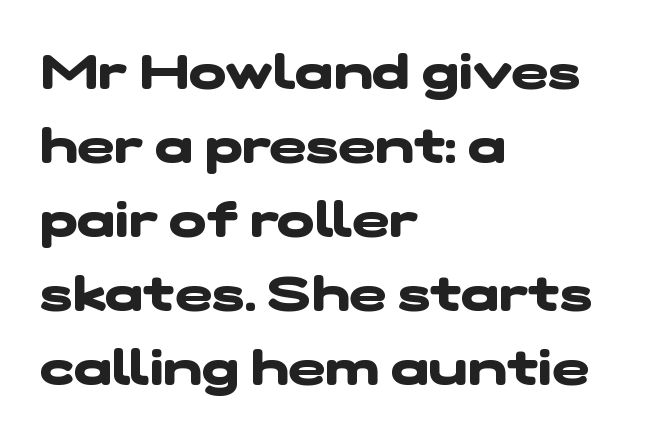
The rendering keeps characters at their native spacing. Do the characters align in a grid? No, the font is proportional. Does the copy run flush right? No — it runs flush left. To sum up the face: it is a sans, with no serifs. The vertical gap from one line to the next is medium.
